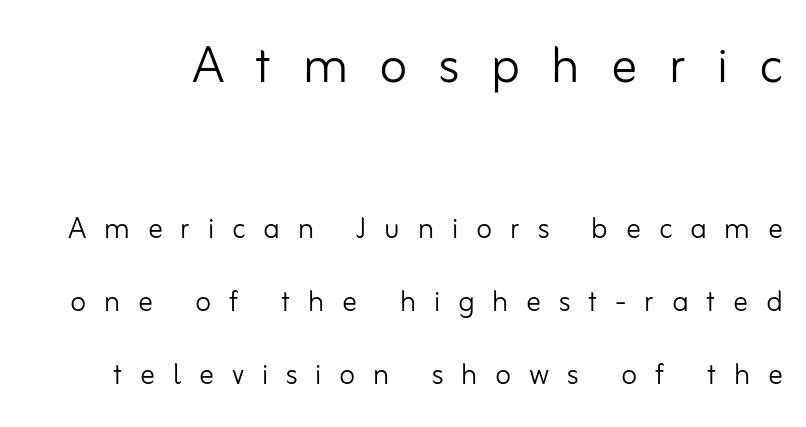
{"serif": "no", "italic": "no", "bold": "no", "weight": "light", "width": "normal", "stroke_contrast": "low", "x_height": "small", "monospaced": "no", "underline": "no", "line_spacing": "loose", "line_spacing_ratio": 1.98, "letter_spacing": "wide", "letter_spacing_em": 0.48, "larger_block": "first", "size_ratio": 1.76, "glyph_px": 65}
